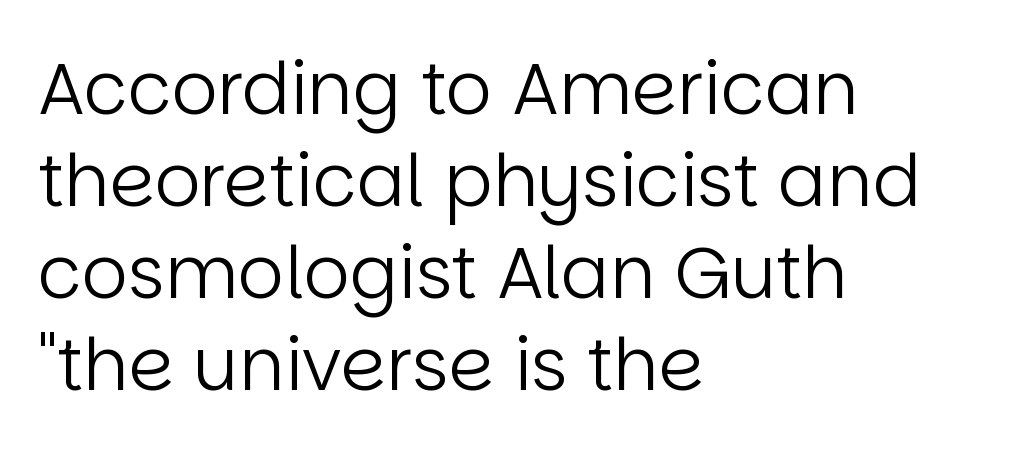
Q: Is the text bold? A: No.
Q: Is the text italic (slanted)? A: No, it is upright.
Q: Is the typeface a serif or a sans-serif typeface? A: Sans-serif.
Q: Is the text underlined? A: No.
Q: How is the paragraph aligned? A: Left-aligned.
Q: Is the spacing between letters normal or unusually wide? A: Normal.
Q: Is the spacing between lines tight, normal or loose? A: Normal.
Q: Width (condensed, normal, or wide)? A: Normal.
Q: Stroke contrast? A: Low.
Q: x-height? A: Large.
Q: Monospaced? A: No.
